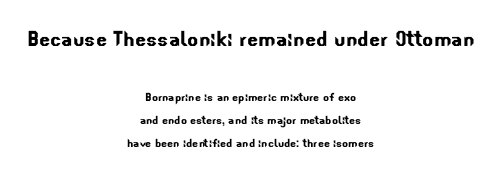
The image shows 26 px text type; set centered, normal line spacing (1.66x), normal letter spacing, not underlined; the first (top) block is 1.86x larger.
